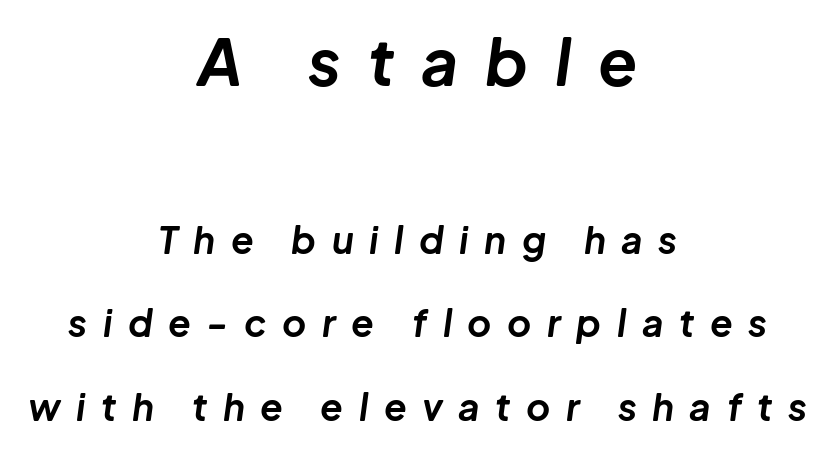
Q: Is the text bold? A: Yes.
Q: Is the text italic (slanted)? A: Yes, it leans right by about 8 degrees.
Q: Is the text underlined? A: No.
Q: How is the paragraph aligned? A: Centered.
Q: Is the spacing between letters normal or unusually wide? A: Unusually wide.
Q: Is the spacing between lines tight, normal or loose? A: Loose.
Q: Which block of text is set in a larger size, the first (top) or the second (bottom)? A: The first (top) one.
Q: Width (condensed, normal, or wide)? A: Normal.
Q: Stroke contrast? A: Low.
Q: x-height? A: Medium.
Q: Monospaced? A: No.
